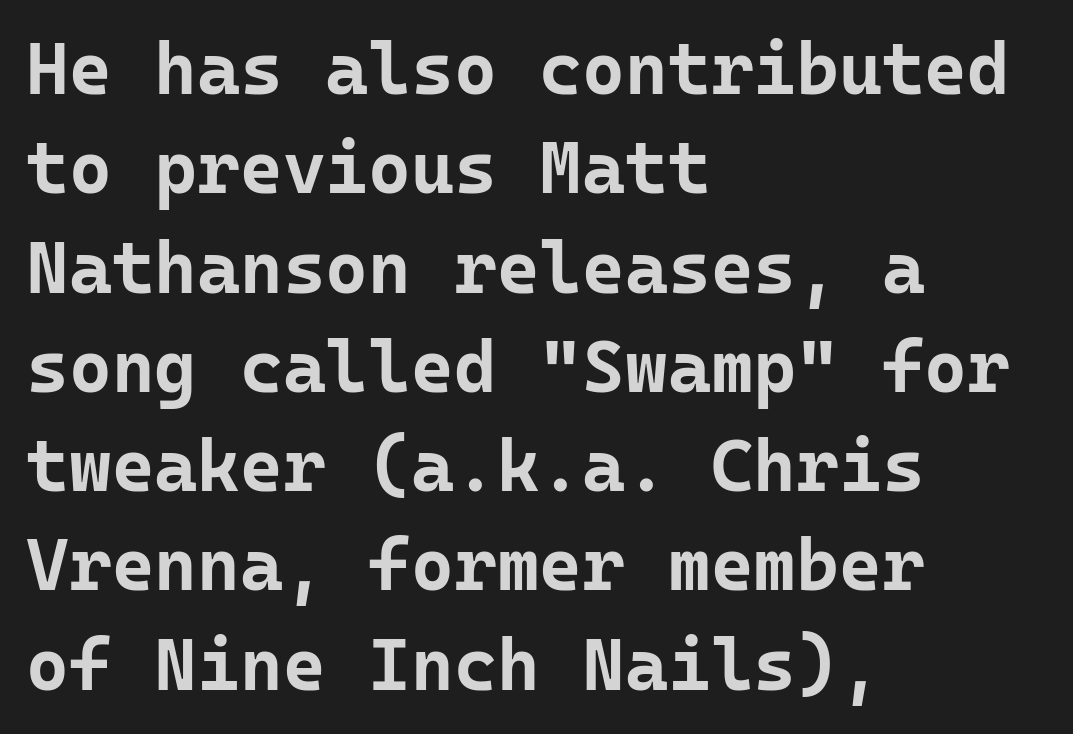
Weight: bold. These lines are rendered in a fixed-pitch font. The designer left line spacing at the default. A roman cut, with each character standing at attention. No feet cap the strokes, marking this as sans-serif type.
